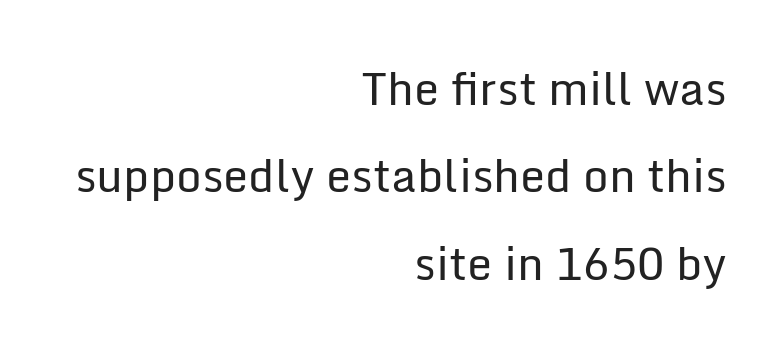
{"serif": "no", "italic": "no", "bold": "no", "weight": "regular", "width": "normal", "stroke_contrast": "low", "x_height": "medium", "monospaced": "no", "underline": "no", "align": "right", "line_spacing": "loose", "line_spacing_ratio": 1.94, "letter_spacing": "normal", "letter_spacing_em": 0.0, "glyph_px": 45}
